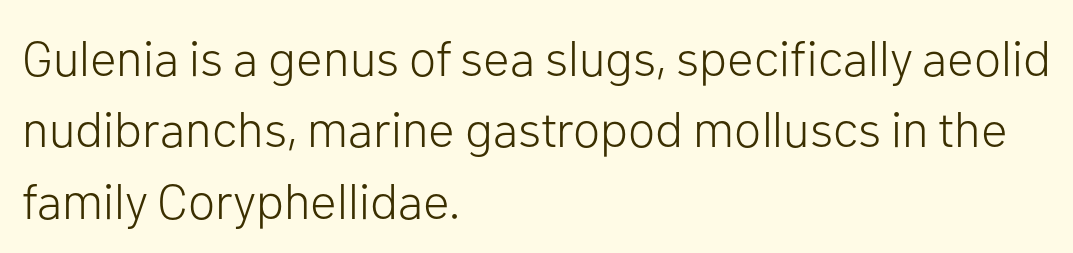
The image shows 50 px light sans-serif type, upright; set left-aligned, normal line spacing (1.43x), normal letter spacing, not underlined; low stroke contrast and a medium x-height.
